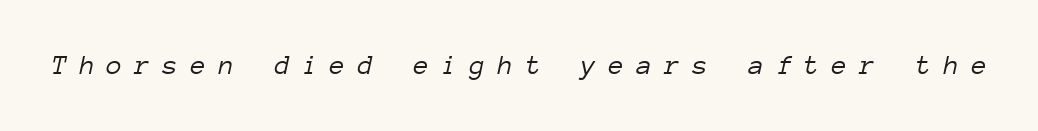
Q: Is the text bold? A: No.
Q: Is the text italic (slanted)? A: Yes, it leans right by about 12 degrees.
Q: Is the text underlined? A: No.
Q: Is the spacing between letters normal or unusually wide? A: Unusually wide.
Q: Width (condensed, normal, or wide)? A: Normal.
Q: Stroke contrast? A: Low.
Q: x-height? A: Medium.
Q: Monospaced? A: Yes.
